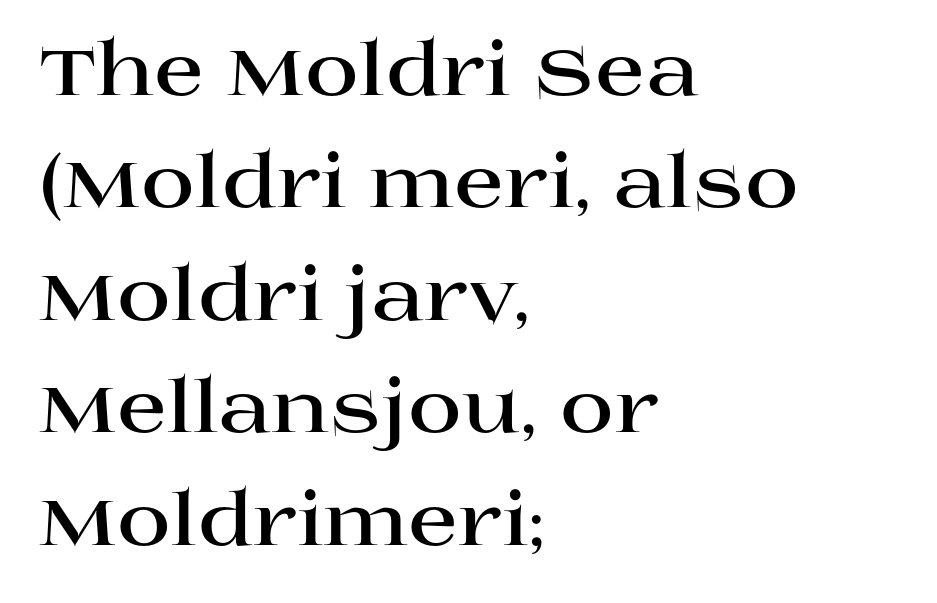
The typeface chosen for these lines features serifs. Rule under the text: the space is simply empty. When letters stand straight like this, we call the style roman or upright. Inter-character spacing is left at the font's built-in metrics. A normal amount of white space separates one row of letters from the next. The letters advance in unequal steps, a hallmark of proportional type.
